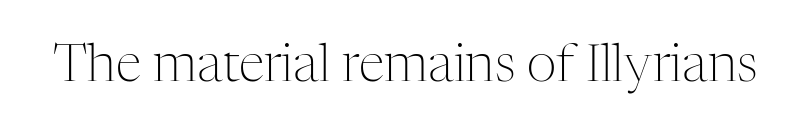
The lettering holds an erect, upright posture throughout. Typographically, this falls in the serif category. The strip under each line holds only bare page. No extra ink here — the face is not bold. Between one letter and the next there's only the usual sliver of space.
